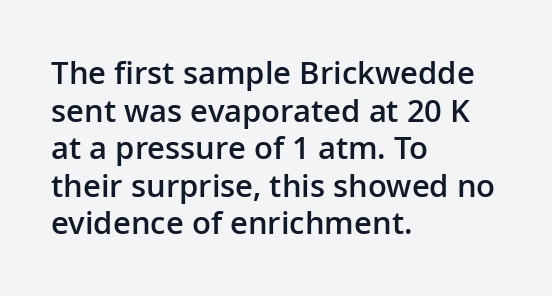
Compared with typical body copy, the letter spacing here is the same. The letters advance in unequal steps, a hallmark of proportional type. The typography opts for an upright posture over an oblique one. A clean baseline with only descenders dipping below it. A bit beefed up — I'd call it semibold rather than bold. Does the type have serifs? No, each stem ends abruptly.
